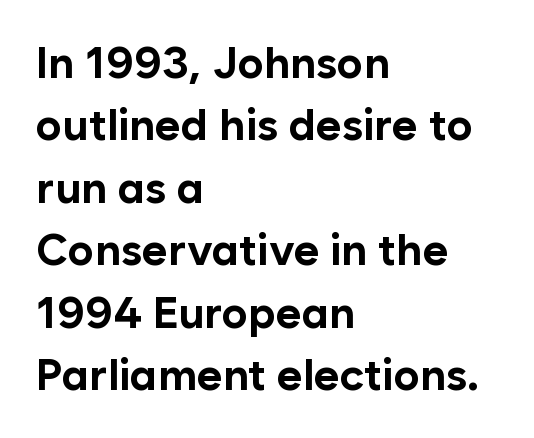
Q: Is the text bold? A: Yes.
Q: Is the text italic (slanted)? A: No, it is upright.
Q: Is the typeface a serif or a sans-serif typeface? A: Sans-serif.
Q: Is the text underlined? A: No.
Q: How is the paragraph aligned? A: Left-aligned.
Q: Is the spacing between letters normal or unusually wide? A: Normal.
Q: Is the spacing between lines tight, normal or loose? A: Normal.
Q: Width (condensed, normal, or wide)? A: Normal.
Q: Stroke contrast? A: Low.
Q: x-height? A: Medium.
Q: Monospaced? A: No.
